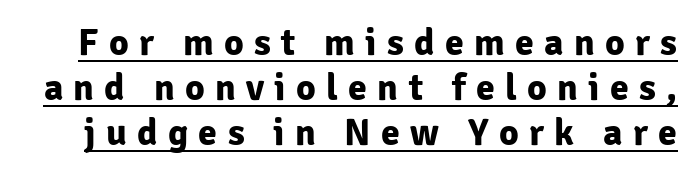
The image shows 38 px bold sans-serif type, upright; set line spacing 1.18x, unusually wide letter spacing (+0.27 em), underlined; low stroke contrast and a medium x-height.
